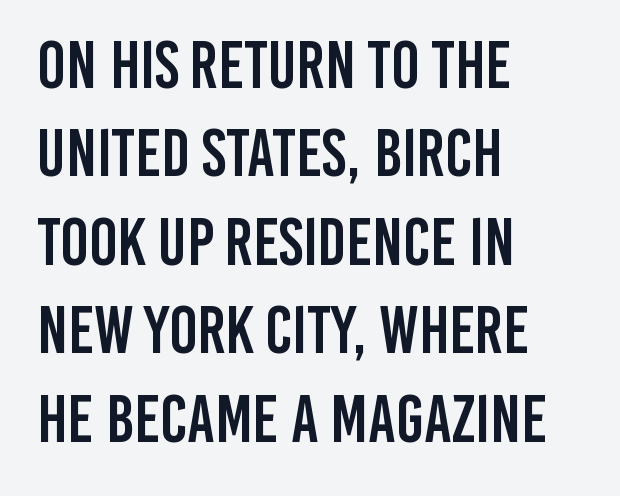
{"serif": "no", "italic": "no", "width": "condensed", "stroke_contrast": "low", "x_height": "large", "monospaced": "no", "underline": "no", "align": "left", "line_spacing": "normal", "line_spacing_ratio": 1.32, "letter_spacing": "normal", "letter_spacing_em": 0.0, "glyph_px": 67}
